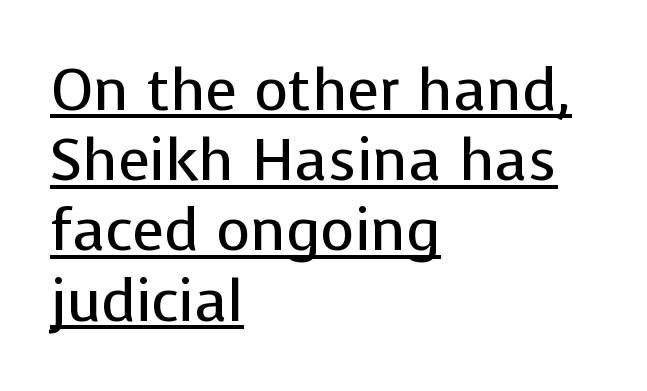
Upright lettering throughout. Here the designer chose a conventional face with non-uniform glyph widths. The font sits on the lighter half of the weight spectrum, regular included. No feet cap the strokes, marking this as sans-serif type. These lines stack with their left ends in a neat column.
